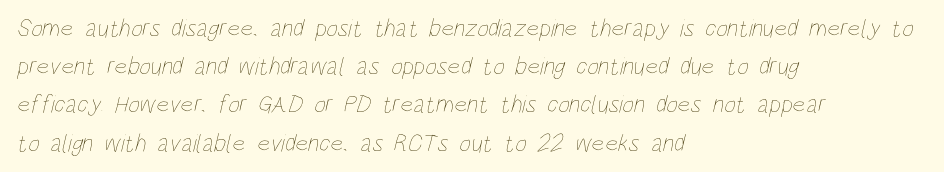
The image shows 25 px text type; set left-aligned, normal line spacing (1.53x), normal letter spacing, not underlined.
